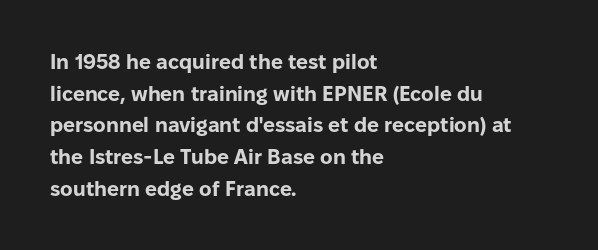
This is roman type, the default non-slanted kind. Observe the ordinary spacing: letters are neighbours, not strangers. The space between consecutive lines is moderate. Leftover space on each line is placed entirely after the last word. The string is rendered with underlining switched off. What weight is shown? A full bold with thick strokes.
